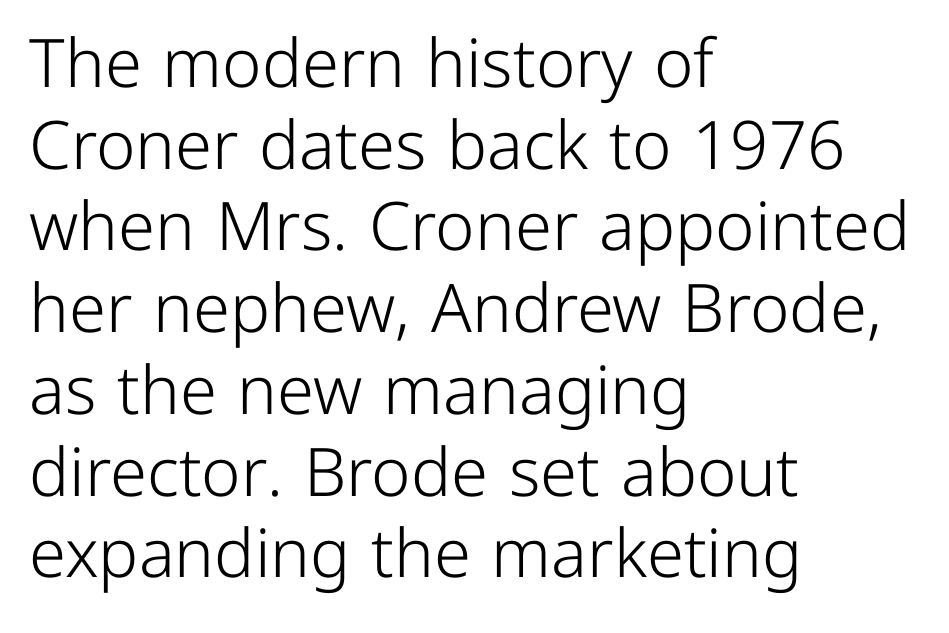
The image shows 67 px light sans-serif type, upright; set left-aligned, line spacing 1.22x, normal letter spacing, not underlined; low stroke contrast and a medium x-height.
